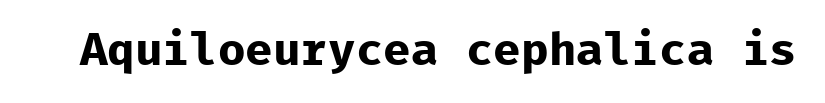
Lines of text with bare space underneath. Every stem runs plumb, perpendicular to the baseline. The face used here has the dense, thick strokes of a bold. Examine the stroke ends and you'll find no serifs.
